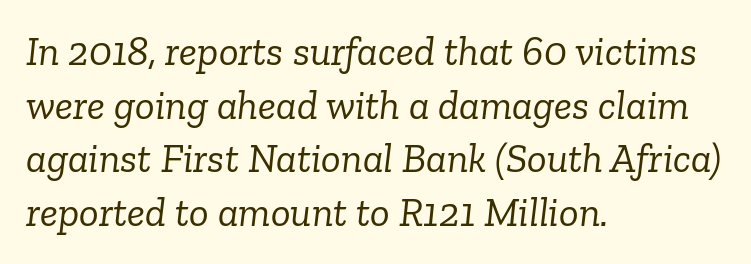
Observe the ordinary spacing: letters are neighbours, not strangers. The passage shown stacks its lines at a standard gap. Quick note: underline off. This rendering uses left alignment, leaving the right contour irregular. Letters have the restrained weight of plain body copy at most.
